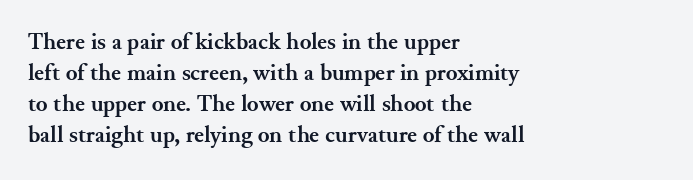
The image shows 24 px bold type, upright; set left-aligned, normal line spacing (1.29x), normal letter spacing, not underlined.
